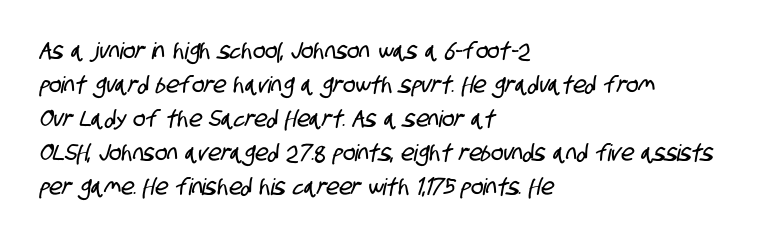
Honestly, the row spacing looks completely unremarkable. The setting favours the left margin, as ordinary paragraphs usually do. There is no visible air inserted between adjacent glyphs. Rule under the text: the space is simply empty.
